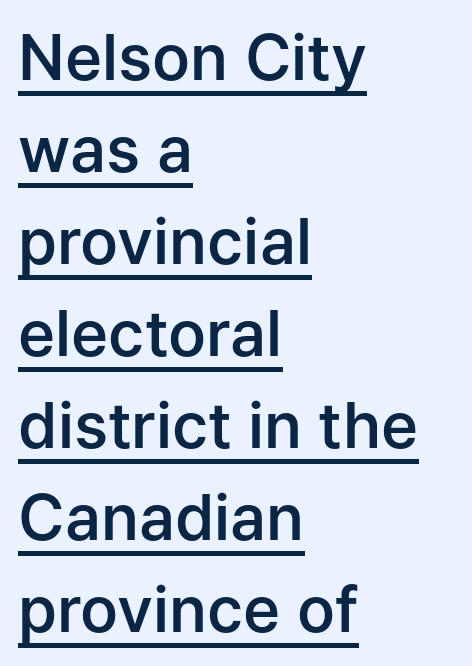
The image shows 63 px semibold sans-serif type, upright; set left-aligned, normal line spacing (1.46x), normal letter spacing, underlined; low stroke contrast and a medium x-height.
